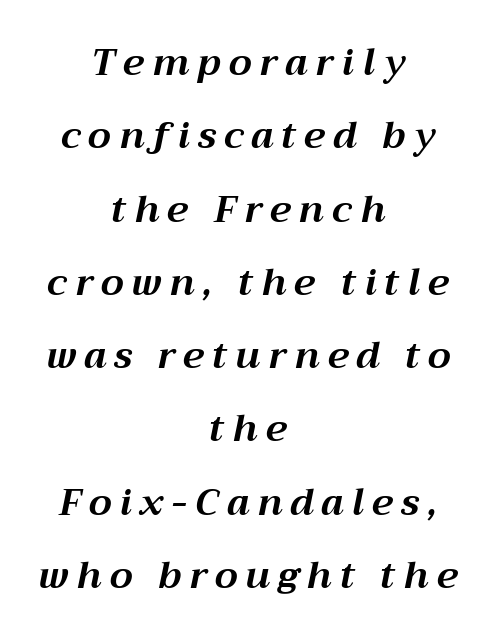
{"italic": "yes", "lean": "right", "slant_degrees": 12, "bold": "yes", "weight": "bold", "width": "normal", "stroke_contrast": "medium", "x_height": "medium", "monospaced": "no", "underline": "no", "align": "center", "line_spacing": "loose", "line_spacing_ratio": 1.98, "letter_spacing": "wide", "letter_spacing_em": 0.22, "glyph_px": 37}
